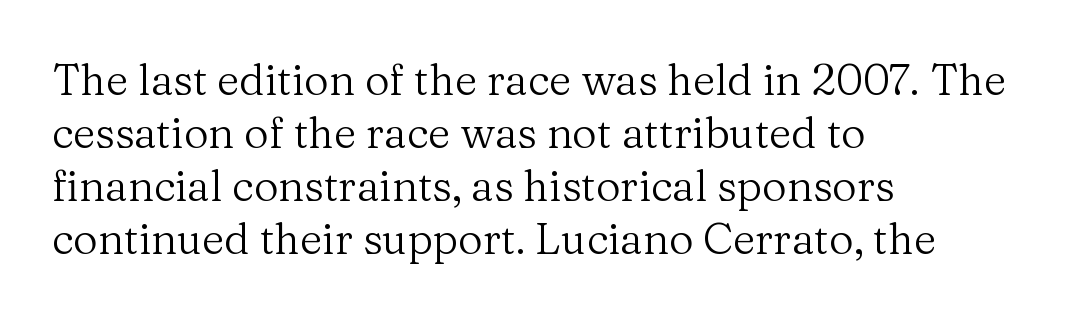
Q: Is the text bold? A: No.
Q: Is the text italic (slanted)? A: No, it is upright.
Q: Is the typeface a serif or a sans-serif typeface? A: Serif.
Q: Is the text underlined? A: No.
Q: How is the paragraph aligned? A: Left-aligned.
Q: Is the spacing between letters normal or unusually wide? A: Normal.
Q: Width (condensed, normal, or wide)? A: Normal.
Q: Stroke contrast? A: Medium.
Q: x-height? A: Medium.
Q: Monospaced? A: No.
